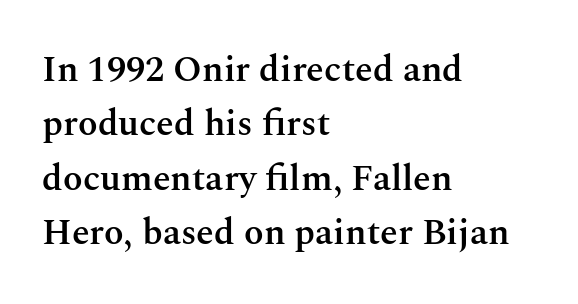
{"serif": "yes", "italic": "no", "bold": "semi", "weight": "semibold", "width": "normal", "stroke_contrast": "medium", "x_height": "medium", "monospaced": "no", "underline": "no", "align": "left", "line_spacing": "normal", "line_spacing_ratio": 1.51, "letter_spacing": "normal", "letter_spacing_em": 0.0, "glyph_px": 36}
